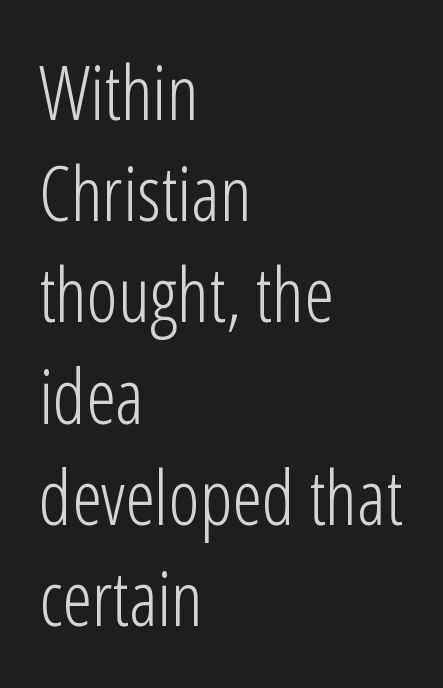
{"serif": "no", "italic": "no", "bold": "no", "weight": "light", "width": "condensed", "stroke_contrast": "low", "x_height": "medium", "monospaced": "no", "underline": "no", "align": "left", "line_spacing": "normal", "line_spacing_ratio": 1.35, "letter_spacing": "normal", "letter_spacing_em": 0.0, "glyph_px": 75}
